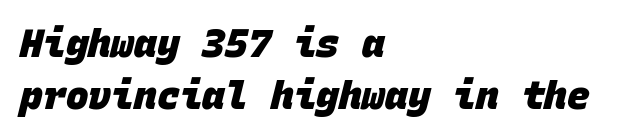
A sans-serif font was chosen for this passage. Does the leading feel generous? No, just average. The passage is arranged the way most books set body copy — flush left. Every character here occupies the same horizontal width, giving the sample a typewriter-like rhythm. The type is set solid horizontally, with unmodified tracking. Clear beneath every line of the passage.
